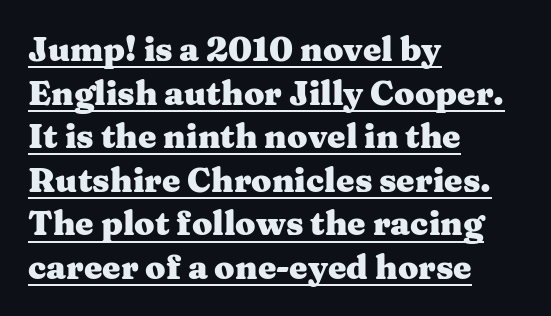
The image shows 33 px heavy, wide serif type, upright; set left-aligned, normal line spacing (1.32x), normal letter spacing, underlined; medium stroke contrast and a medium x-height.
